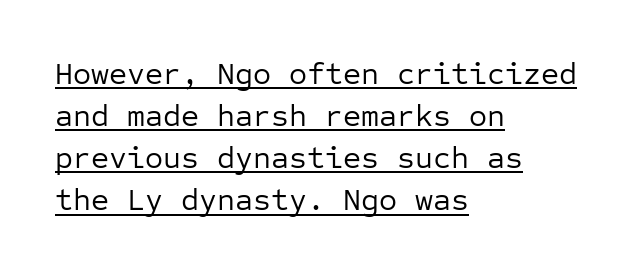
The image shows 31 px regular-weight sans-serif type, upright, monospaced; set left-aligned, normal line spacing (1.36x), normal letter spacing, underlined; low stroke contrast and a medium x-height.
